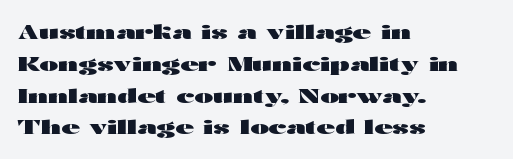
{"italic": "no", "bold": "yes", "underline": "no", "align": "left", "line_spacing": "normal", "line_spacing_ratio": 1.59, "letter_spacing": "normal", "letter_spacing_em": 0.0, "glyph_px": 20}
